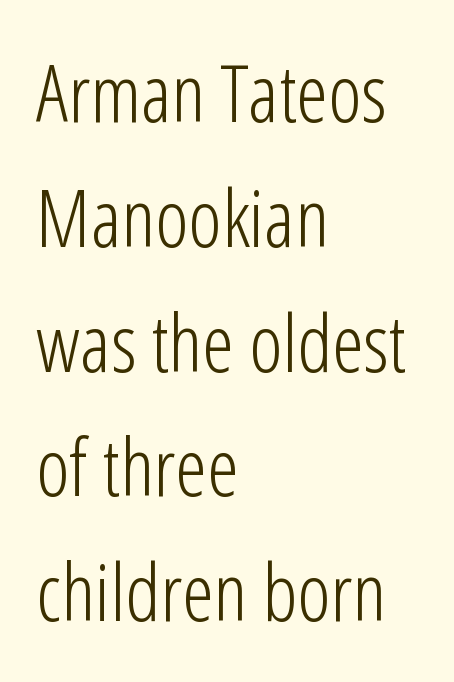
Q: Is the text bold? A: No.
Q: Is the text italic (slanted)? A: No, it is upright.
Q: Is the typeface a serif or a sans-serif typeface? A: Sans-serif.
Q: Is the text underlined? A: No.
Q: How is the paragraph aligned? A: Left-aligned.
Q: Is the spacing between letters normal or unusually wide? A: Normal.
Q: Is the spacing between lines tight, normal or loose? A: Normal.
Q: Width (condensed, normal, or wide)? A: Condensed.
Q: Stroke contrast? A: Low.
Q: x-height? A: Medium.
Q: Monospaced? A: No.
